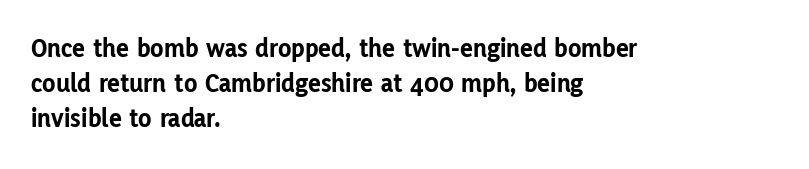
The image shows 27 px bold type, upright; set left-aligned, normal line spacing (1.29x), normal letter spacing, not underlined.
